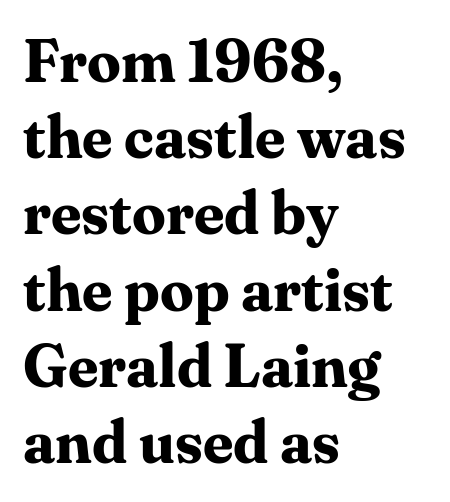
Posture: straight, roman, zero tilt. Its strokes are broad and dark, the hallmark of bold type. Vertical spacing — default. This rendering employs a face with finishing strokes, i.e., a serif. There is no visible air inserted between adjacent glyphs. The rendering uses natural spacing where letterforms have individual widths.
